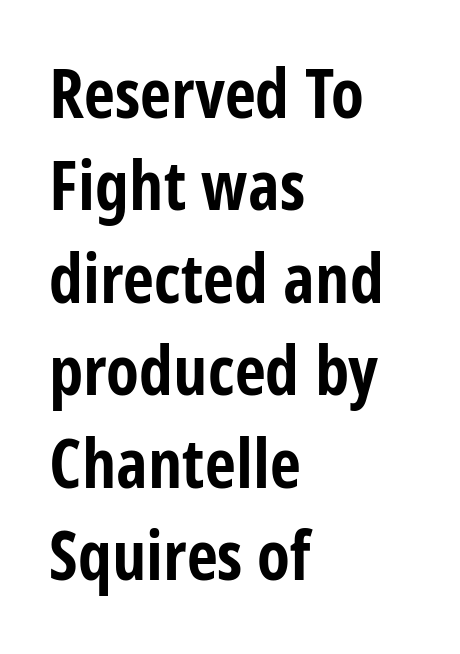
Quick note: interline space is typical. Characters remain perfectly vertical along every line. The setting favours the left margin, as ordinary paragraphs usually do. Do the characters align in a grid? No, the font is proportional. The letterforms sit shoulder to shoulder at normal distance. Quick note: underline off.
